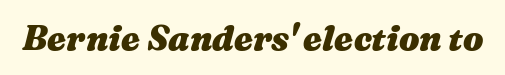
{"italic": "yes", "lean": "right", "slant_degrees": 16, "bold": "yes", "weight": "heavy", "width": "wide", "stroke_contrast": "medium", "x_height": "medium", "monospaced": "no", "underline": "no", "letter_spacing": "normal", "letter_spacing_em": 0.0, "glyph_px": 34}
